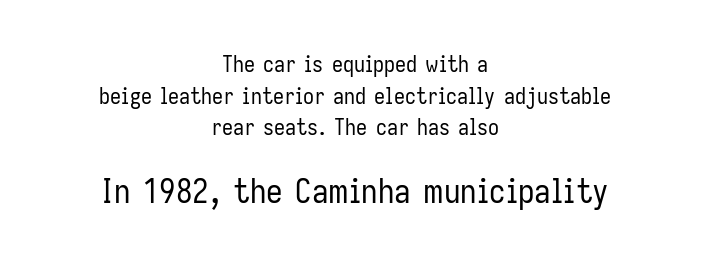
{"serif": "no", "italic": "no", "bold": "no", "weight": "regular", "width": "condensed", "stroke_contrast": "low", "x_height": "medium", "monospaced": "no", "underline": "no", "align": "center", "line_spacing": "normal", "line_spacing_ratio": 1.44, "letter_spacing": "normal", "letter_spacing_em": 0.0, "larger_block": "second", "size_ratio": 1.5, "glyph_px": 33}
